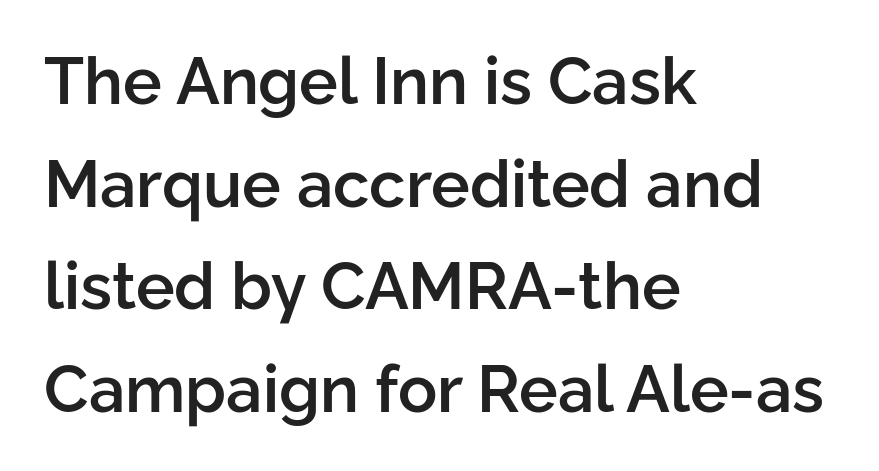
{"serif": "no", "italic": "no", "bold": "semi", "weight": "semibold", "width": "normal", "stroke_contrast": "low", "x_height": "medium", "monospaced": "no", "underline": "no", "align": "left", "line_spacing": "normal", "line_spacing_ratio": 1.58, "letter_spacing": "normal", "letter_spacing_em": 0.0, "glyph_px": 65}
